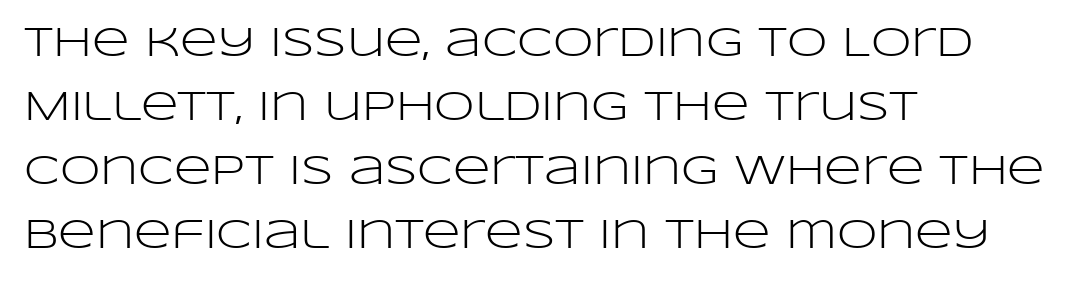
Weight class: somewhere from thin through regular. The glyphs are unaccompanied by any horizontal stroke below them. The tracking reads as untouched default to a designer's eye. Each letter keeps its own natural width here, so spacing adapts to shape.
